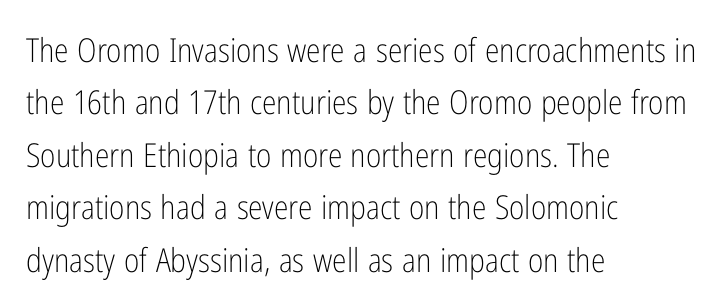
{"serif": "no", "italic": "no", "bold": "no", "weight": "light", "width": "condensed", "stroke_contrast": "low", "x_height": "medium", "monospaced": "no", "underline": "no", "align": "left", "line_spacing": "normal", "line_spacing_ratio": 1.59, "letter_spacing": "normal", "letter_spacing_em": 0.0, "glyph_px": 33}
